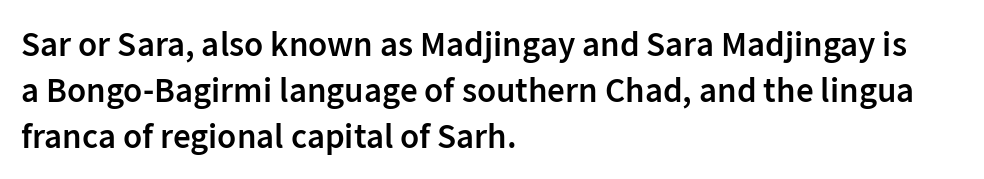
Which margin do the lines hug? The left one — the right edge is uneven. The passage shown has conventional tracking throughout. The letters stand straight up with perfectly vertical stems. As a designer I'd log this as weight 600, semibold. Spacing verdict: proportional, widths tailored to each character. The rows are spaced the way most documents space them.
